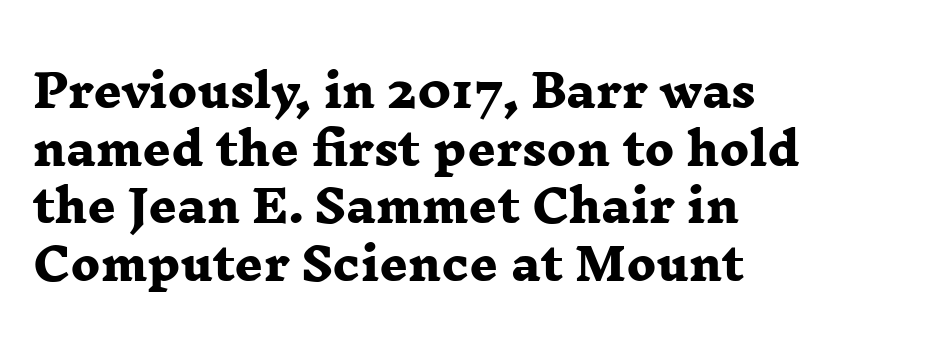
{"serif": "yes", "bold": "yes", "weight": "heavy", "width": "wide", "stroke_contrast": "low", "x_height": "medium", "monospaced": "no", "underline": "no", "align": "left", "line_spacing": "normal", "line_spacing_ratio": 1.31, "letter_spacing": "normal", "letter_spacing_em": 0.0, "glyph_px": 44}
